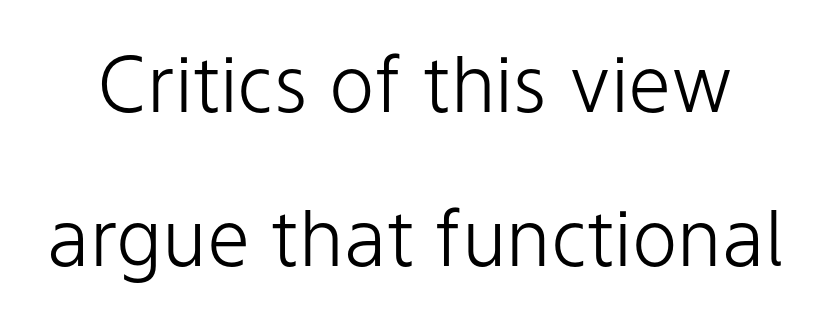
The image shows 77 px light sans-serif type, upright; set loose line spacing (2.0x), normal letter spacing, not underlined; low stroke contrast and a medium x-height.
